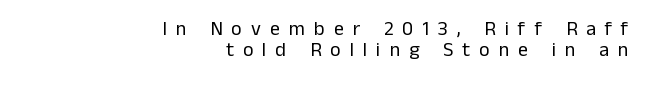
Q: Is the text bold? A: No.
Q: Is the text italic (slanted)? A: No, it is upright.
Q: Is the text underlined? A: No.
Q: How is the paragraph aligned? A: Right-aligned.
Q: Is the spacing between letters normal or unusually wide? A: Unusually wide.
Q: Is the spacing between lines tight, normal or loose? A: Tight.
